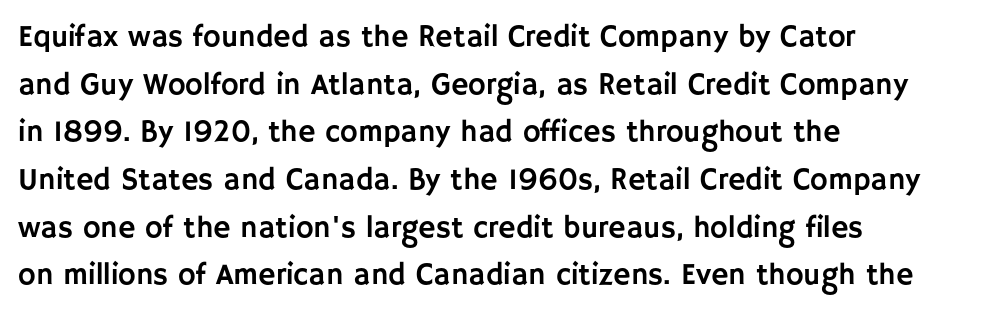
The image shows 30 px sans-serif type, upright; set left-aligned, normal line spacing (1.59x), normal letter spacing, not underlined; low stroke contrast and a large x-height.
